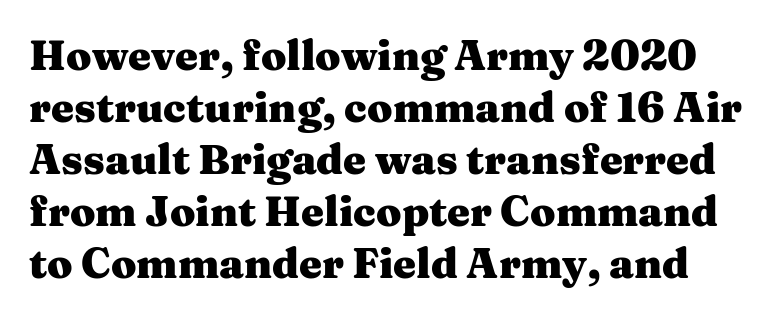
Strong, thick strokes mark this as bold type. Here the designer chose a conventional face with non-uniform glyph widths. Does the type have serifs? Yes, each stem ends in a small foot. Does the leading feel generous? No, just average. The baseline area is clear. Is the letter spacing exaggerated? No — it looks like the ordinary default.
